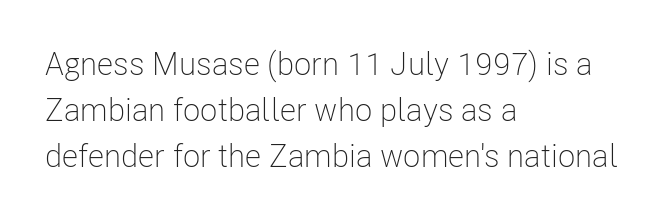
When letters stand straight like this, we call the style roman or upright. The cut favours lightness, reaching ordinary text weight at its darkest. Note the varied advance widths — an 'i' is clearly narrower than an 'm'. Caption: standard tracking, unaltered. Examine the stroke ends and you'll find no serifs. The space directly below the letters is spotless.
